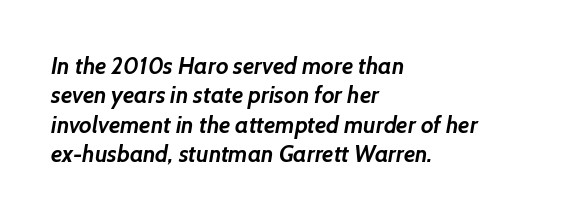
The image shows 23 px bold type; set left-aligned, normal line spacing (1.28x), normal letter spacing, not underlined.
